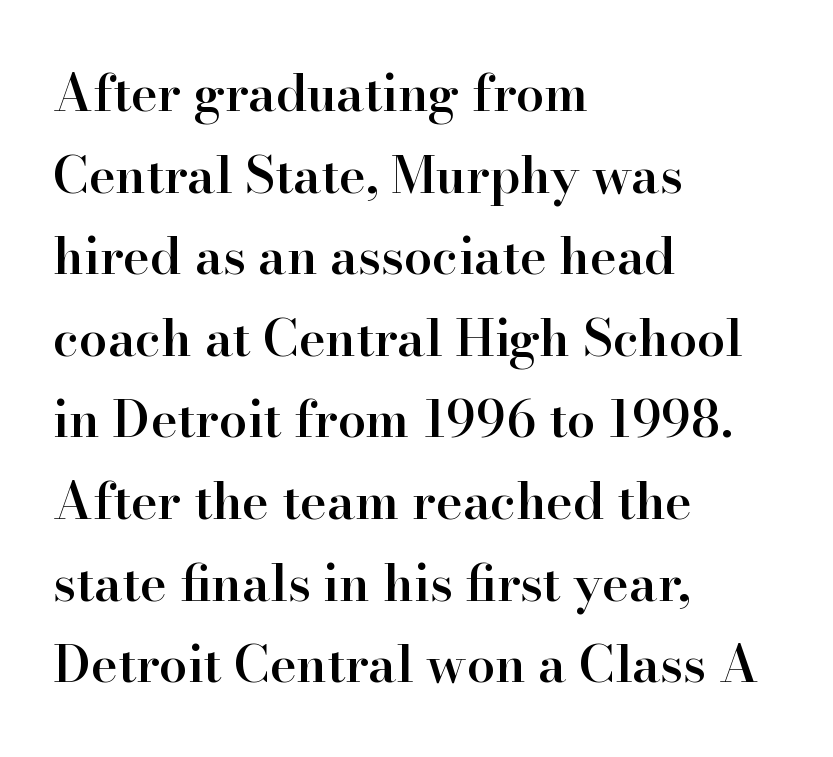
These lines are composed in type with serifs. Moderately thickened strokes mark this as semibold type. A typesetter would call this proportional, since set widths differ per character. The rows are spaced the way most documents space them.
